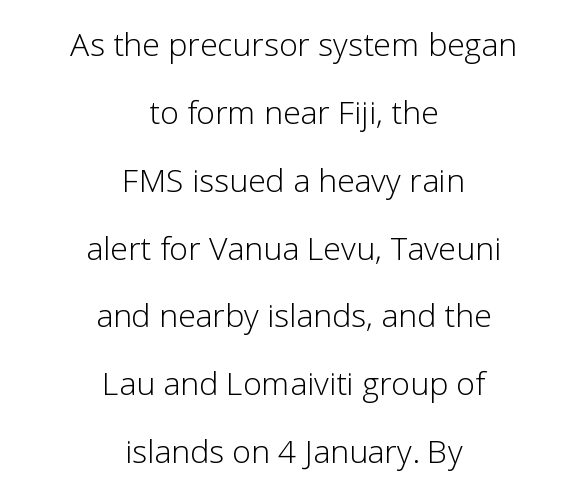
On a weight scale, this lands at 450 or below. Unlike a traditional serif, this face leaves its strokes unadorned. The lines are spread far apart with generous leading. A typesetter would call this zero additional tracking.
